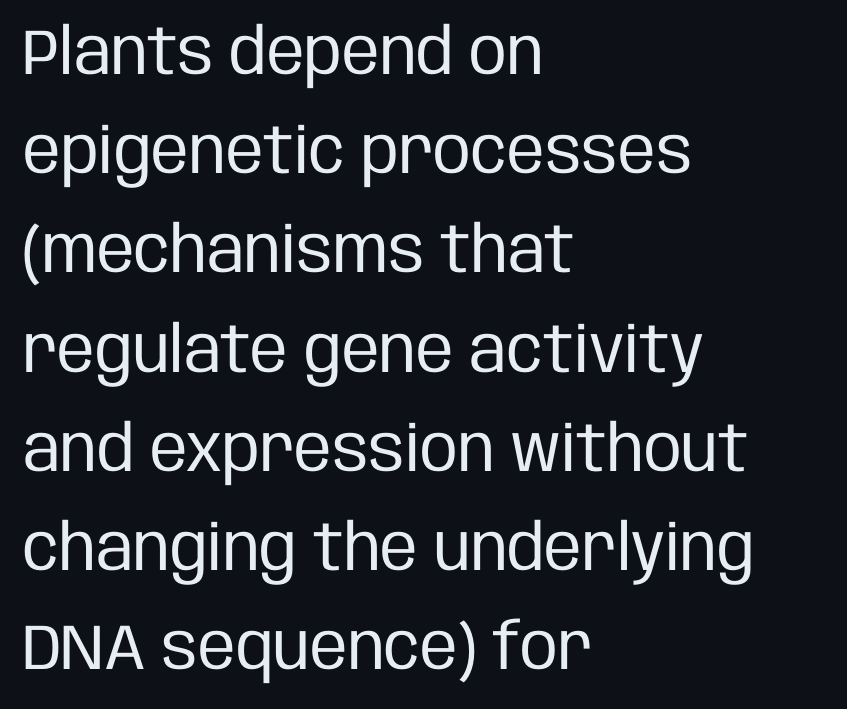
The image shows 64 px regular-weight, condensed sans-serif type, upright; set left-aligned, normal line spacing (1.55x), normal letter spacing, not underlined; low stroke contrast and a large x-height.
